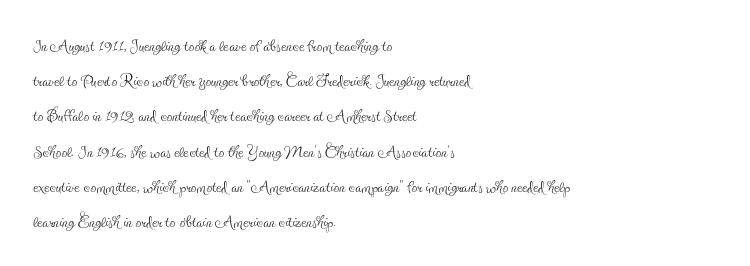
A typesetter would call this leading conventional body-copy spacing. Casual observation: everything's shoved over to the left. Counters stay open thanks to moderate or lighter strokes. No extra tracking has been applied to these lines. The gap between lines stays unmarked.
